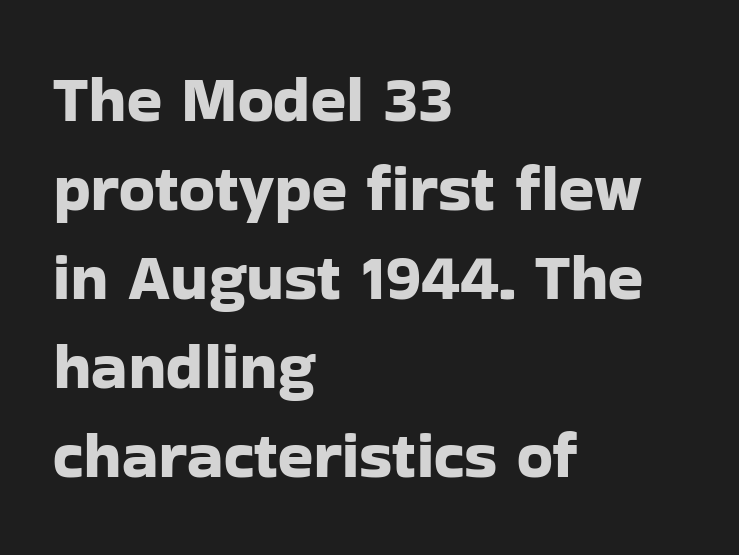
{"serif": "no", "italic": "no", "width": "normal", "stroke_contrast": "low", "x_height": "medium", "monospaced": "no", "underline": "no", "align": "left", "line_spacing": "normal", "line_spacing_ratio": 1.37, "letter_spacing": "normal", "letter_spacing_em": 0.0, "glyph_px": 65}
